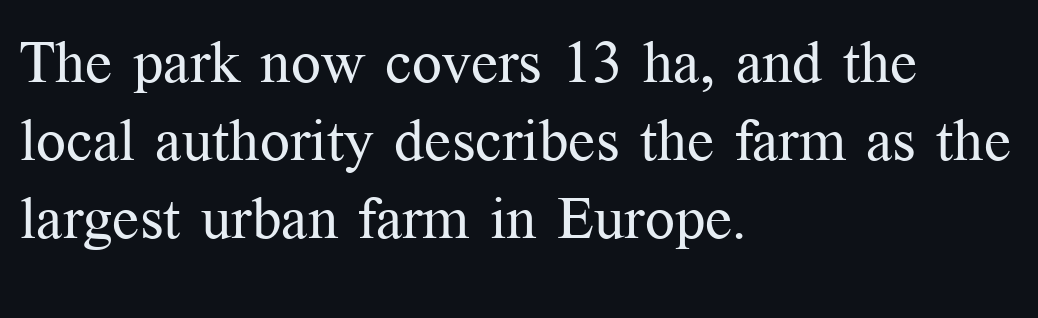
Here the designer chose a conventional face with non-uniform glyph widths. The letters carry serifs — small finishing strokes at the ends of their stems. Inter-character spacing is left at the font's built-in metrics. The designer left line spacing at the default. Do the letters lean? They stand straight.
